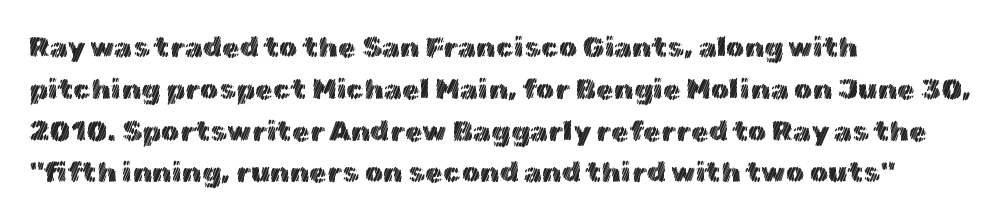
Q: Is the text italic (slanted)? A: No, it is upright.
Q: Is the text underlined? A: No.
Q: How is the paragraph aligned? A: Left-aligned.
Q: Is the spacing between letters normal or unusually wide? A: Normal.
Q: Is the spacing between lines tight, normal or loose? A: Normal.
Q: Width (condensed, normal, or wide)? A: Normal.
Q: x-height? A: Medium.
Q: Monospaced? A: No.
